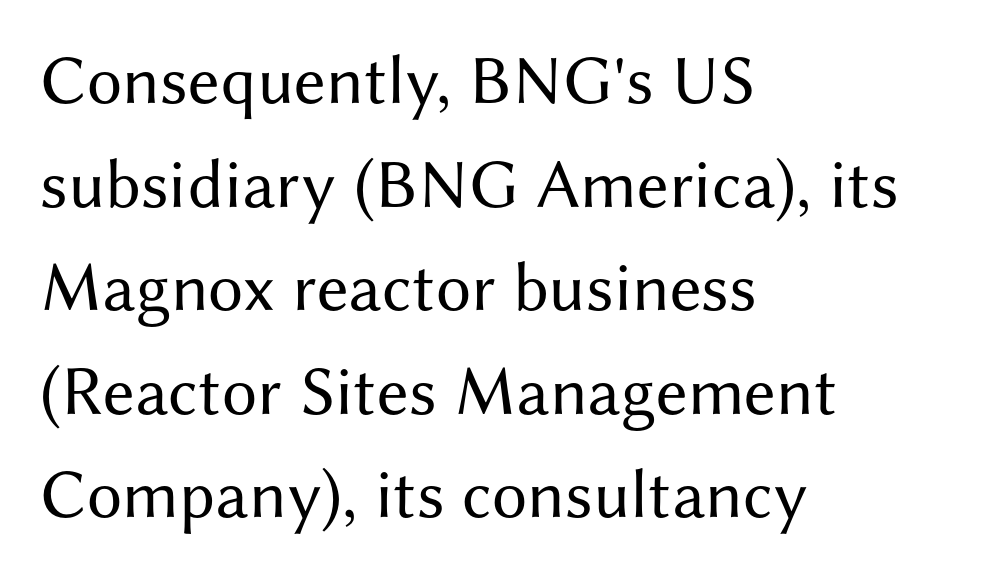
Descender tails drop into unmarked territory. This sample uses an upright cut, with every glyph sitting square on the baseline. These lines are rendered in a variable-pitch font. The leading is moderate, giving the passage an even texture. I'd call this a sans setting — the letters go barefoot. Spacing between characters is what you'd get straight out of the box.
